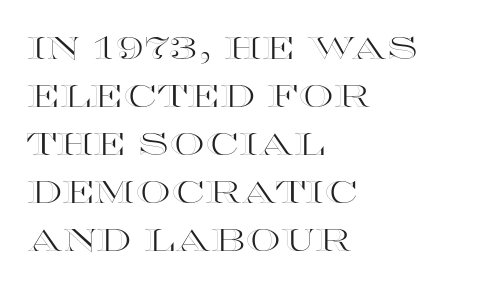
Lines of text with bare space underneath. You can tell it's not italic because the verticals are truly vertical. Think of a printed novel: that variable character pitch is what you see here. The passage is arranged the way most books set body copy — flush left. The horizontal fit of the characters is conventional and even. Leading: standard.
